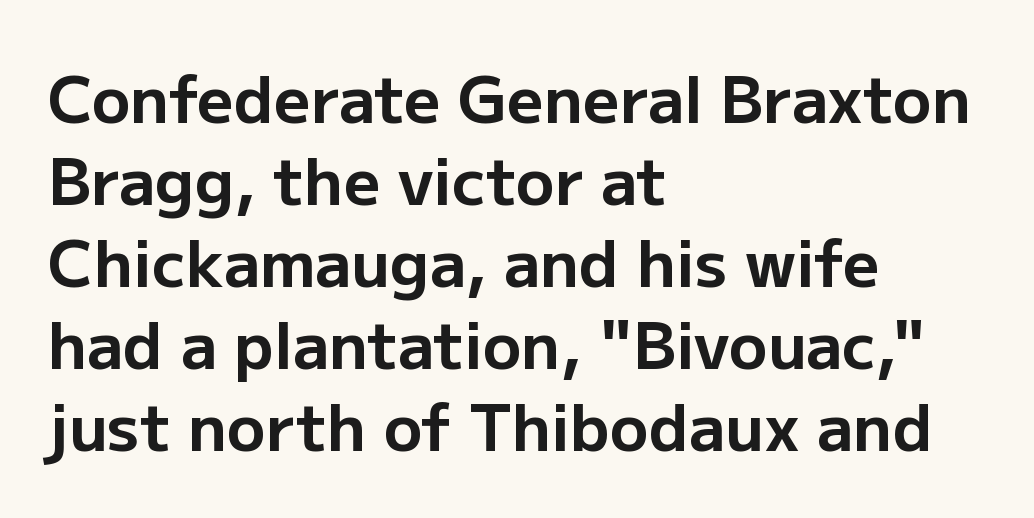
The image shows 64 px bold sans-serif type, upright; set left-aligned, normal line spacing (1.28x), normal letter spacing, not underlined; low stroke contrast and a medium x-height.
